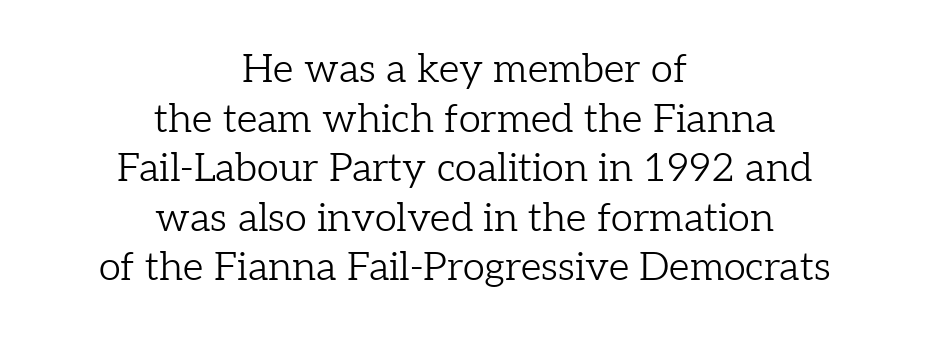
{"serif": "yes", "italic": "no", "bold": "no", "weight": "light", "width": "normal", "stroke_contrast": "low", "x_height": "medium", "monospaced": "no", "underline": "no", "align": "center", "line_spacing_ratio": 1.24, "letter_spacing": "normal", "letter_spacing_em": 0.0, "glyph_px": 40}
